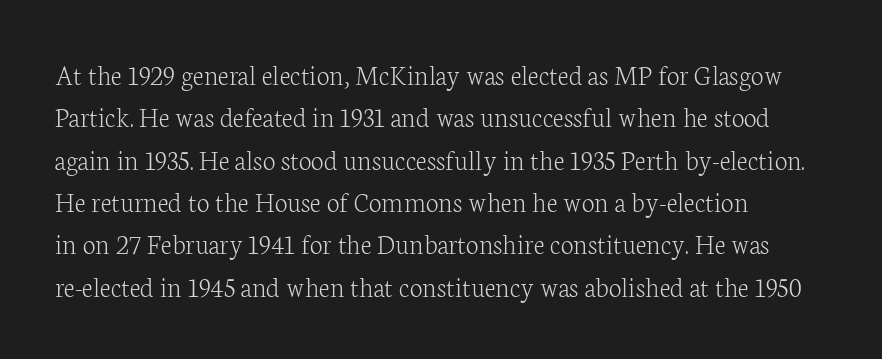
The passage shown is typed in a proportional face where columns would drift. One glance says typical: line gaps are just what's usual. The letterforms sit shoulder to shoulder at normal distance. Does the type have serifs? Yes, each stem ends in a small foot. Which margin do the lines hug? The left one — the right edge is uneven.
